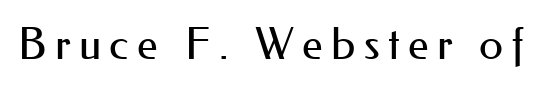
{"serif": "no", "italic": "no", "bold": "no", "weight": "regular", "width": "normal", "stroke_contrast": "medium", "x_height": "small", "monospaced": "no", "underline": "no", "glyph_px": 44}
